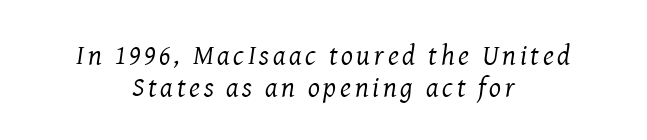
The image shows 28 px regular-weight serif type, italic (leaning right); set centered, tight line spacing (1.13x), not underlined; medium stroke contrast and a medium x-height.
